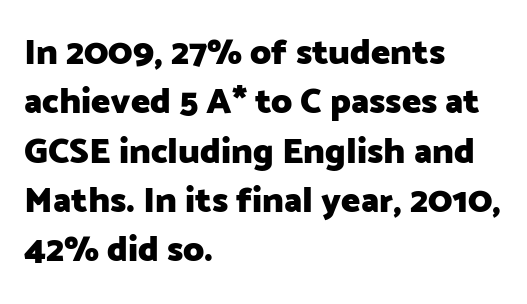
Q: Is the text bold? A: Yes.
Q: Is the text italic (slanted)? A: No, it is upright.
Q: Is the typeface a serif or a sans-serif typeface? A: Sans-serif.
Q: Is the text underlined? A: No.
Q: How is the paragraph aligned? A: Left-aligned.
Q: Is the spacing between letters normal or unusually wide? A: Normal.
Q: Is the spacing between lines tight, normal or loose? A: Normal.
Q: Width (condensed, normal, or wide)? A: Normal.
Q: Stroke contrast? A: Low.
Q: x-height? A: Medium.
Q: Monospaced? A: No.
